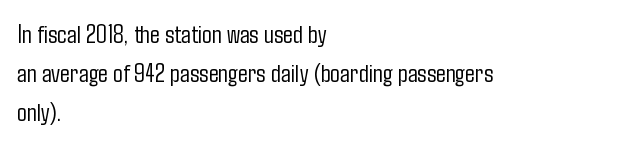
Q: Is the text bold? A: No.
Q: Is the text italic (slanted)? A: No, it is upright.
Q: Is the text underlined? A: No.
Q: How is the paragraph aligned? A: Left-aligned.
Q: Is the spacing between letters normal or unusually wide? A: Normal.
Q: Is the spacing between lines tight, normal or loose? A: Normal.
